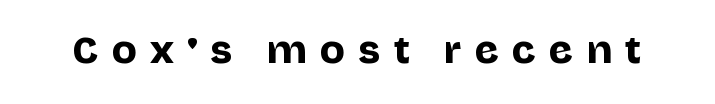
The image shows 33 px sans-serif type, upright; set unusually wide letter spacing (+0.4 em), not underlined; low stroke contrast and a large x-height.
